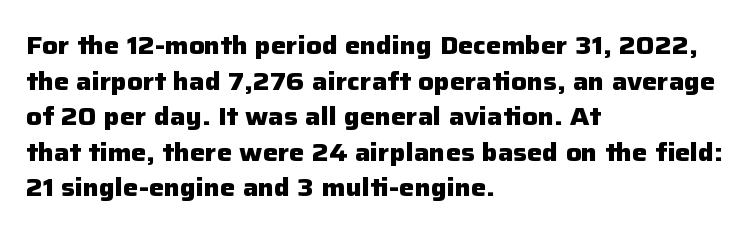
The image shows 24 px bold type, upright; set left-aligned, normal line spacing (1.48x), normal letter spacing, not underlined.
